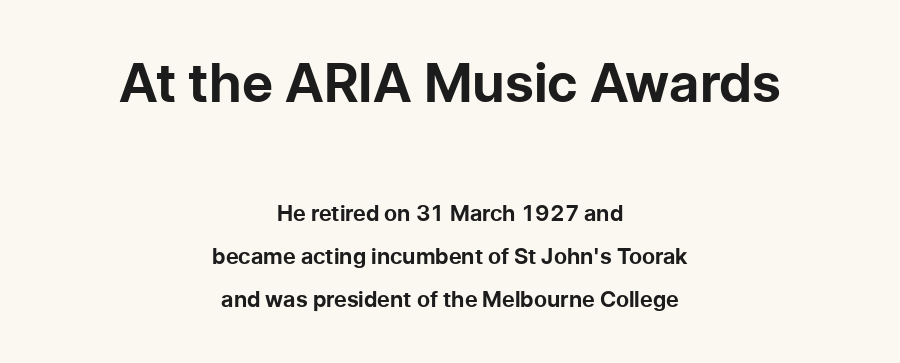
Q: Is the text bold? A: Yes.
Q: Is the text italic (slanted)? A: No, it is upright.
Q: Is the typeface a serif or a sans-serif typeface? A: Sans-serif.
Q: Is the text underlined? A: No.
Q: How is the paragraph aligned? A: Centered.
Q: Is the spacing between letters normal or unusually wide? A: Normal.
Q: Is the spacing between lines tight, normal or loose? A: Loose.
Q: Which block of text is set in a larger size, the first (top) or the second (bottom)? A: The first (top) one.
Q: Width (condensed, normal, or wide)? A: Normal.
Q: Stroke contrast? A: Low.
Q: x-height? A: Medium.
Q: Monospaced? A: No.
